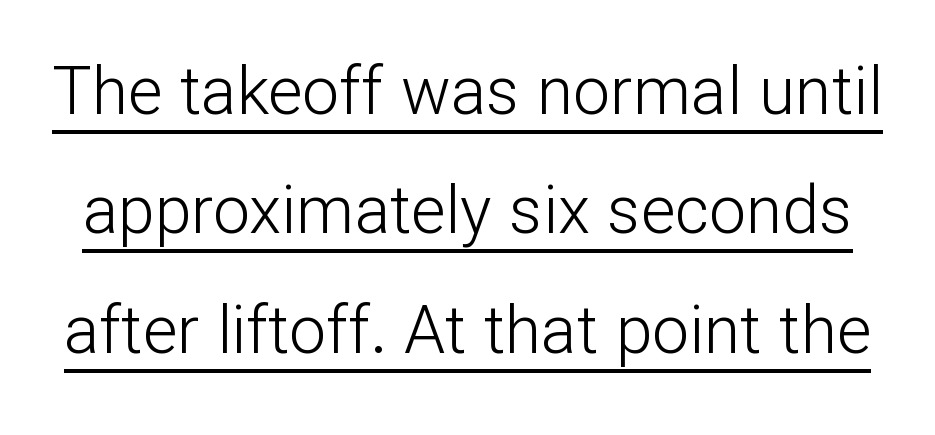
Q: Is the text bold? A: No.
Q: Is the text italic (slanted)? A: No, it is upright.
Q: Is the typeface a serif or a sans-serif typeface? A: Sans-serif.
Q: Is the text underlined? A: Yes.
Q: Is the spacing between letters normal or unusually wide? A: Normal.
Q: Width (condensed, normal, or wide)? A: Normal.
Q: Stroke contrast? A: Low.
Q: x-height? A: Medium.
Q: Monospaced? A: No.
